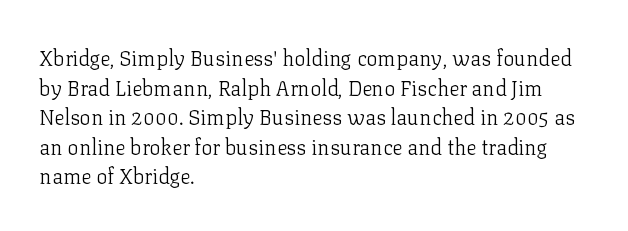
The image shows 21 px text type, upright; set left-aligned, normal line spacing (1.41x), normal letter spacing, not underlined.
